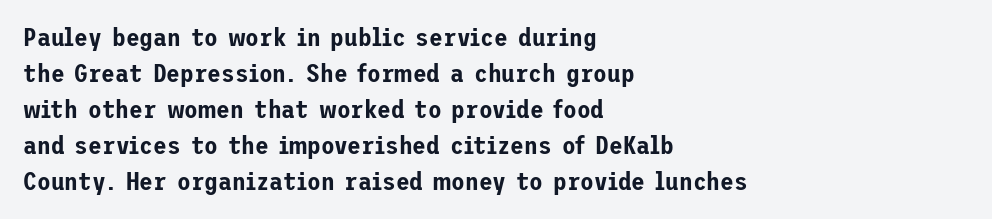
The image shows 25 px text type, upright; set left-aligned, normal line spacing (1.44x), normal letter spacing, not underlined.
